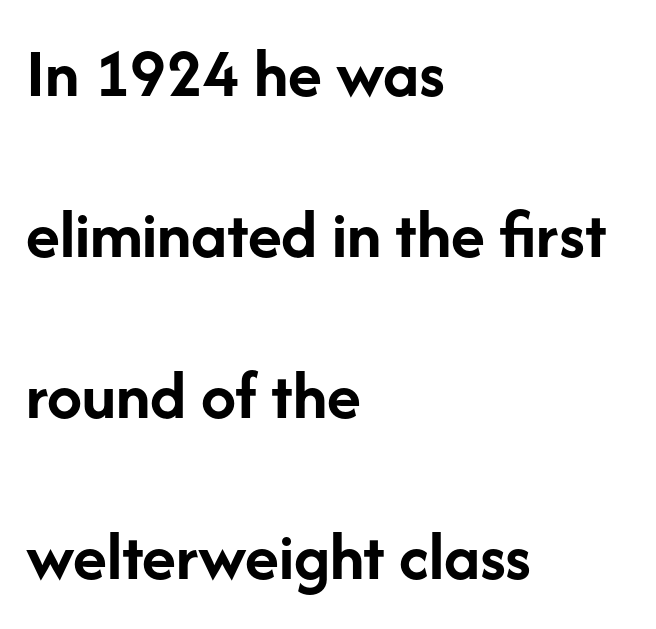
Upright lettering throughout. The type family on display is of the sans-serif kind. Lines of text with bare space underneath. Think of a printed novel: that variable character pitch is what you see here.
